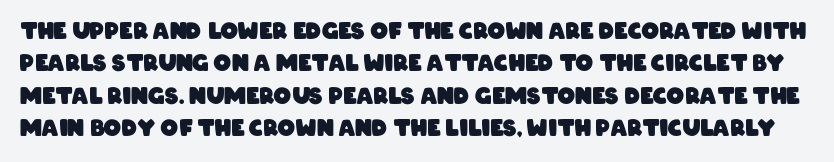
{"bold": "yes", "underline": "no", "line_spacing": "normal", "line_spacing_ratio": 1.47, "letter_spacing": "normal", "letter_spacing_em": 0.0, "glyph_px": 22}
